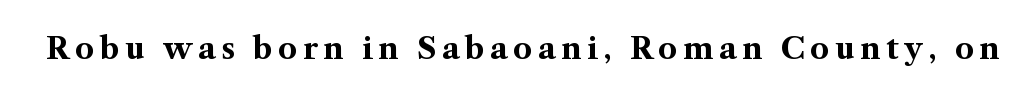
{"serif": "yes", "italic": "no", "bold": "yes", "weight": "bold", "width": "normal", "stroke_contrast": "medium", "x_height": "medium", "monospaced": "no", "underline": "no", "glyph_px": 30}
